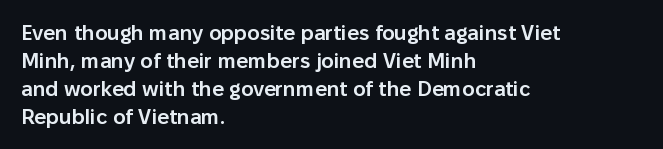
This is moderately heavy type, rendered in semibold. The baseline area is clear. The horizontal fit of the characters is conventional and even. Layout note: lines flush left.
